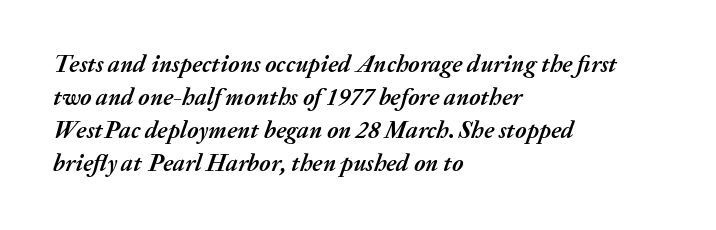
{"italic": "yes", "lean": "right", "slant_degrees": 20, "bold": "yes", "underline": "no", "align": "left", "line_spacing": "normal", "line_spacing_ratio": 1.37, "letter_spacing": "normal", "letter_spacing_em": 0.0, "glyph_px": 24}
